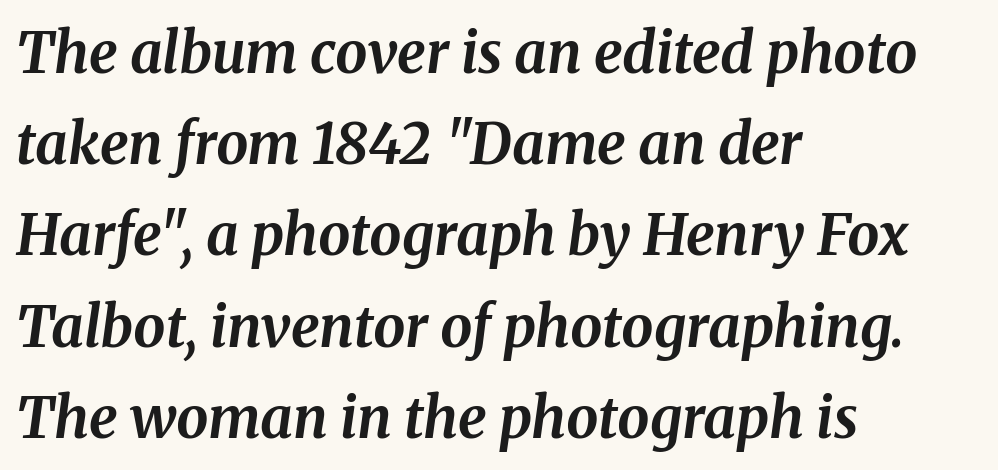
{"italic": "yes", "lean": "right", "slant_degrees": 8, "bold": "yes", "weight": "bold", "width": "normal", "stroke_contrast": "medium", "x_height": "medium", "monospaced": "no", "underline": "no", "align": "left", "line_spacing": "normal", "line_spacing_ratio": 1.6, "letter_spacing": "normal", "letter_spacing_em": 0.0, "glyph_px": 57}
